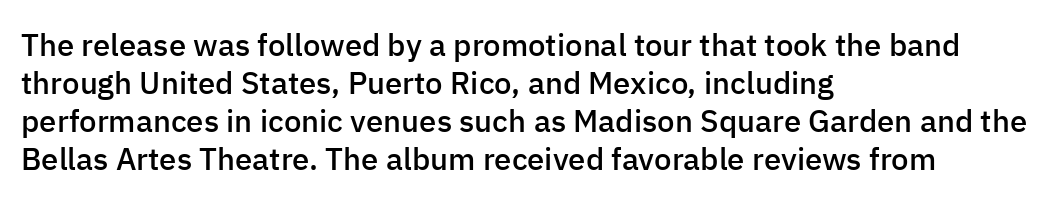
The image shows 31 px semibold sans-serif type, upright; set left-aligned, line spacing 1.23x, normal letter spacing, not underlined; low stroke contrast and a medium x-height.
